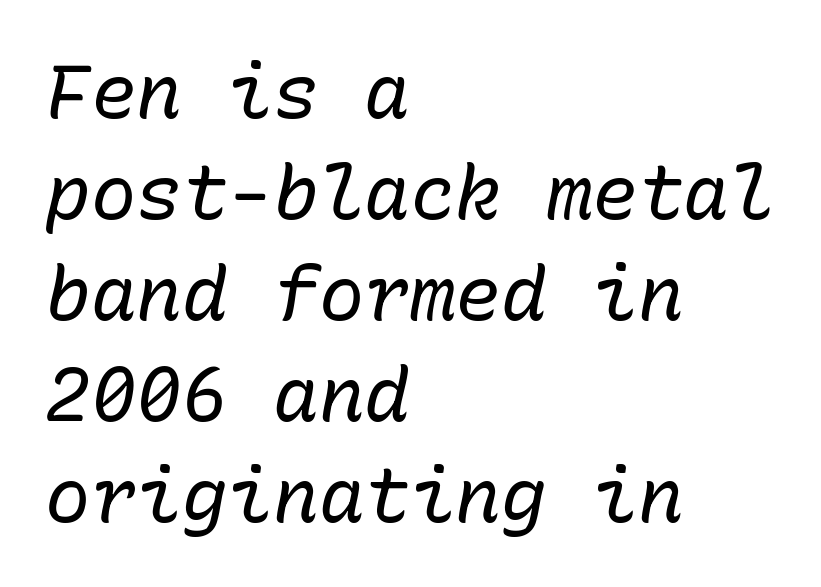
The image shows 76 px regular-weight type, italic (leaning right), monospaced; set left-aligned, normal line spacing (1.33x), normal letter spacing, not underlined; low stroke contrast and a medium x-height.
